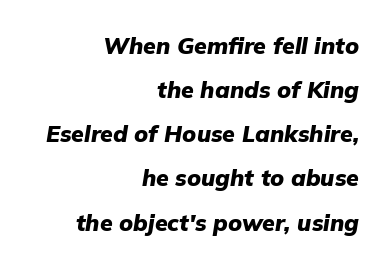
The image shows 23 px bold type, italic (leaning right); set right-aligned, loose line spacing (1.92x), normal letter spacing, not underlined.
